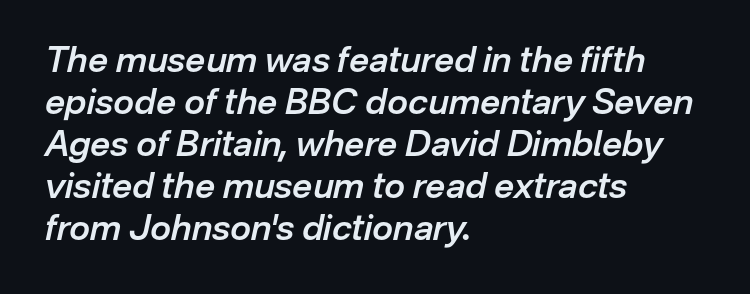
{"italic": "yes", "lean": "right", "slant_degrees": 12, "bold": "semi", "weight": "semibold", "width": "normal", "stroke_contrast": "low", "x_height": "medium", "monospaced": "no", "underline": "no", "align": "left", "line_spacing_ratio": 1.2, "letter_spacing": "normal", "letter_spacing_em": 0.0, "glyph_px": 35}
